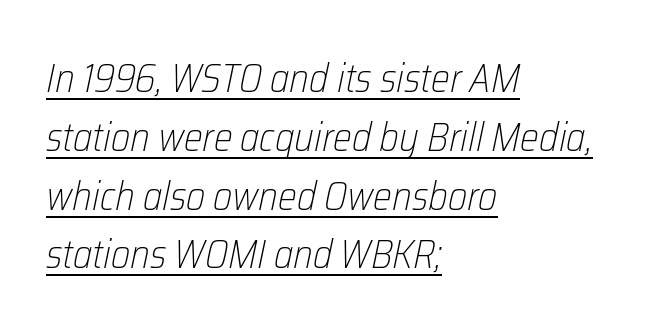
{"italic": "yes", "lean": "right", "slant_degrees": 12, "bold": "no", "weight": "light", "width": "condensed", "stroke_contrast": "low", "x_height": "medium", "monospaced": "no", "underline": "yes", "align": "left", "line_spacing": "normal", "line_spacing_ratio": 1.47, "letter_spacing": "normal", "letter_spacing_em": 0.0, "glyph_px": 40}
